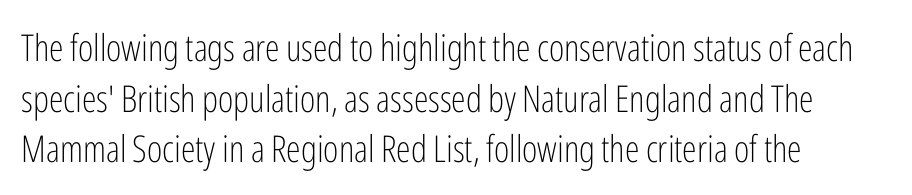
The image shows 37 px light, condensed sans-serif type, upright; set left-aligned, normal line spacing (1.37x), normal letter spacing, not underlined; low stroke contrast and a medium x-height.
